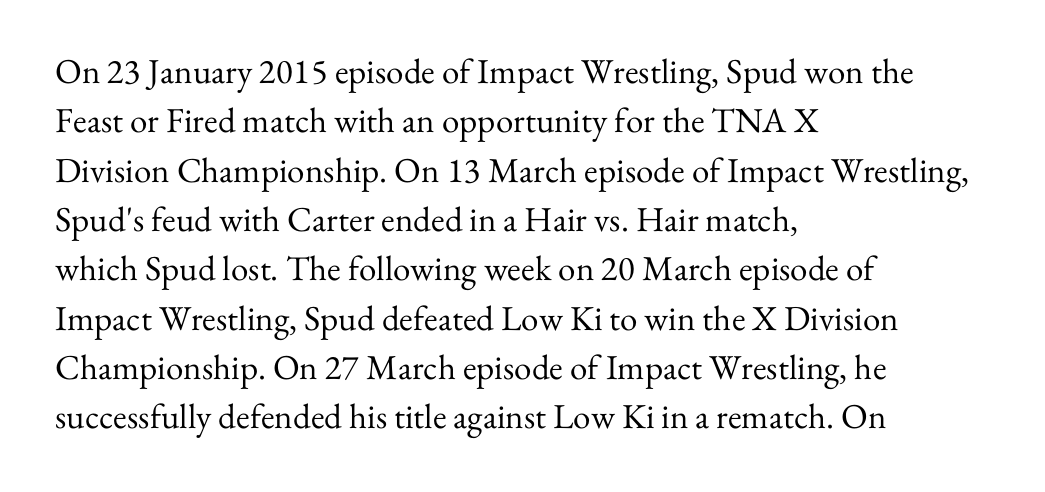
The image shows 35 px regular-weight serif type, upright; set left-aligned, normal line spacing (1.41x), normal letter spacing, not underlined; medium stroke contrast and a small x-height.
